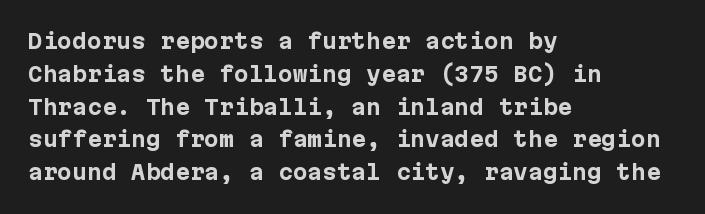
Weight check: bold — yes, fully. This rendering features lettering with no underline. This is the regular roman posture of the typeface. Is there much room between lines? A standard amount, neither cramped nor airy. No extra tracking has been applied to these lines. The rag falls on the right side of this text block.
